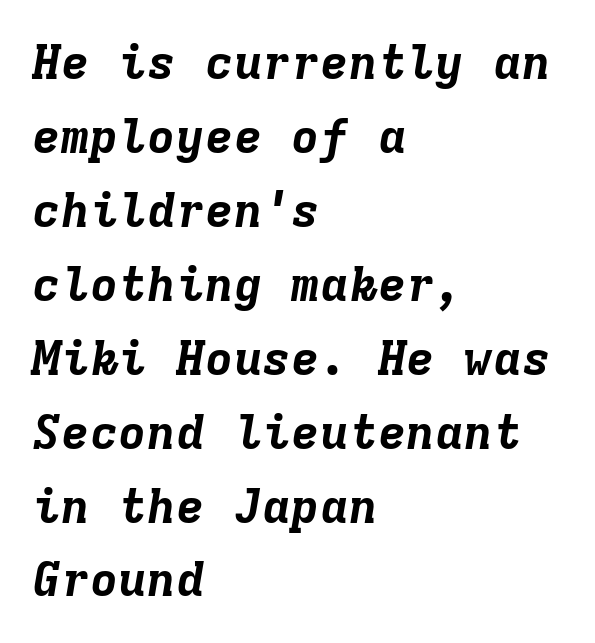
{"italic": "yes", "lean": "right", "slant_degrees": 9, "bold": "yes", "weight": "bold", "width": "normal", "stroke_contrast": "low", "x_height": "medium", "monospaced": "yes", "underline": "no", "align": "left", "line_spacing": "normal", "line_spacing_ratio": 1.54, "letter_spacing": "normal", "letter_spacing_em": 0.0, "glyph_px": 48}
